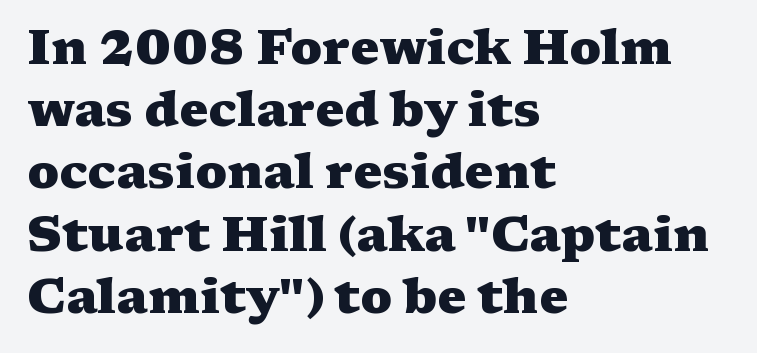
Designer's note — italics off, roman on. Unmarked baselines from the first word to the last. This rendering employs a face with finishing strokes, i.e., a serif. Short note: letters normally spaced. Notice how thick the strokes are: this is what a full bold looks like. The face used here is proportionally spaced, like ordinary book or web type.
